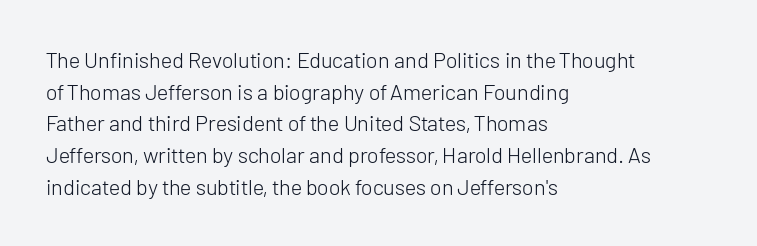
Q: Is the text bold? A: No.
Q: Is the text italic (slanted)? A: No, it is upright.
Q: Is the text underlined? A: No.
Q: How is the paragraph aligned? A: Left-aligned.
Q: Is the spacing between letters normal or unusually wide? A: Normal.
Q: Is the spacing between lines tight, normal or loose? A: Normal.
